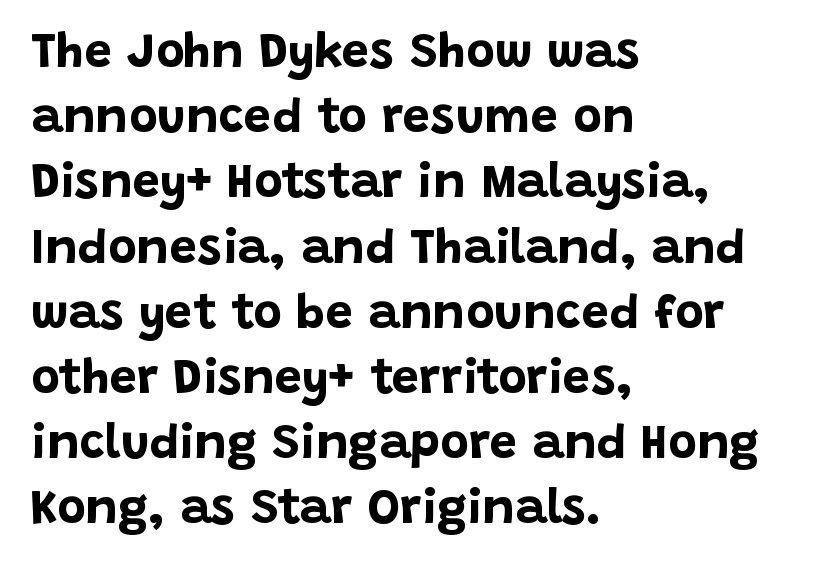
You could call the tracking neutral — neither tight nor loose. The text was rendered using a sans face with plain stroke endings. In CSS terms this would be text-align: left. The passage shown is typed in a proportional face where columns would drift. The baseline area is clear. It's the straight-up-and-down kind of type.
